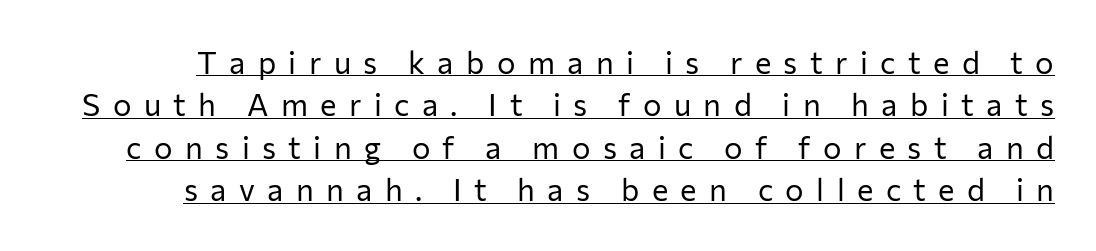
The image shows 31 px regular-weight sans-serif type, upright; set normal line spacing (1.37x), unusually wide letter spacing (+0.4 em), underlined; low stroke contrast and a medium x-height.
